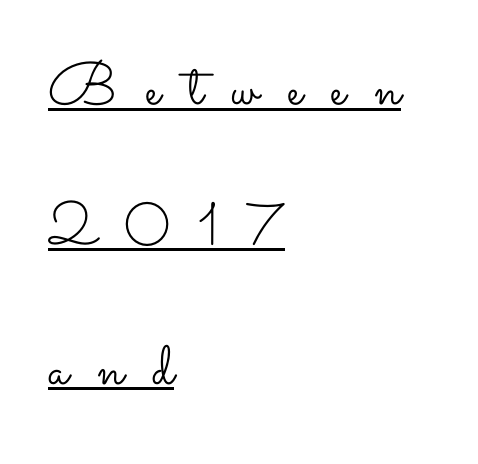
Q: Is the text bold? A: No.
Q: Is the text italic (slanted)? A: Yes.
Q: Is the text underlined? A: Yes.
Q: How is the paragraph aligned? A: Left-aligned.
Q: Is the spacing between letters normal or unusually wide? A: Unusually wide.
Q: Is the spacing between lines tight, normal or loose? A: Loose.
Q: Width (condensed, normal, or wide)? A: Wide.
Q: Stroke contrast? A: Low.
Q: x-height? A: Small.
Q: Monospaced? A: No.
